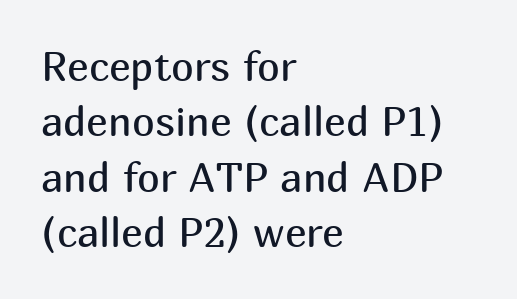
Q: Is the text bold? A: No.
Q: Is the text italic (slanted)? A: No, it is upright.
Q: Is the typeface a serif or a sans-serif typeface? A: Sans-serif.
Q: Is the text underlined? A: No.
Q: How is the paragraph aligned? A: Left-aligned.
Q: Is the spacing between letters normal or unusually wide? A: Normal.
Q: Is the spacing between lines tight, normal or loose? A: Normal.
Q: Width (condensed, normal, or wide)? A: Normal.
Q: Stroke contrast? A: Medium.
Q: x-height? A: Medium.
Q: Monospaced? A: No.
